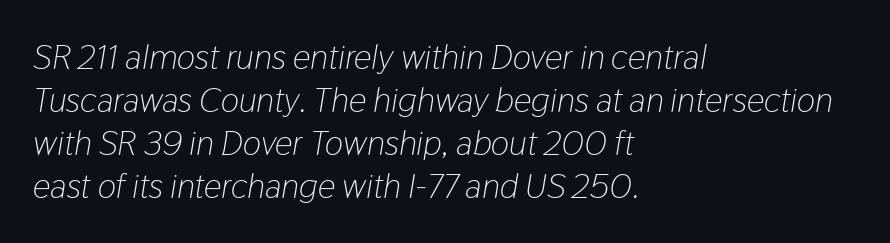
Q: Is the text bold? A: No.
Q: Is the text italic (slanted)? A: Yes, it leans right by about 9 degrees.
Q: Is the text underlined? A: No.
Q: How is the paragraph aligned? A: Left-aligned.
Q: Is the spacing between letters normal or unusually wide? A: Normal.
Q: Width (condensed, normal, or wide)? A: Condensed.
Q: Stroke contrast? A: Low.
Q: x-height? A: Medium.
Q: Monospaced? A: No.
